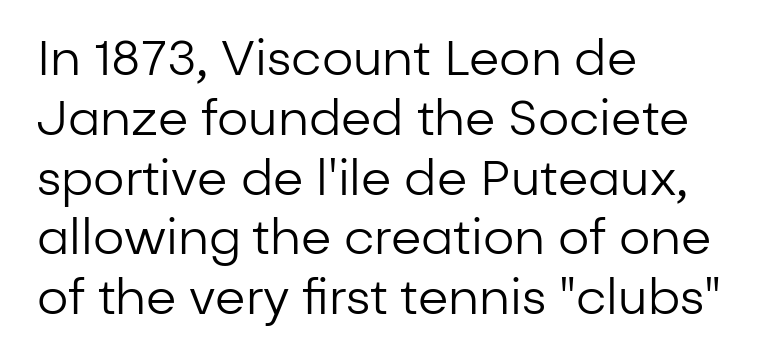
{"serif": "no", "italic": "no", "bold": "no", "weight": "regular", "width": "normal", "stroke_contrast": "low", "x_height": "medium", "monospaced": "no", "underline": "no", "align": "left", "line_spacing_ratio": 1.22, "letter_spacing": "normal", "letter_spacing_em": 0.0, "glyph_px": 49}
